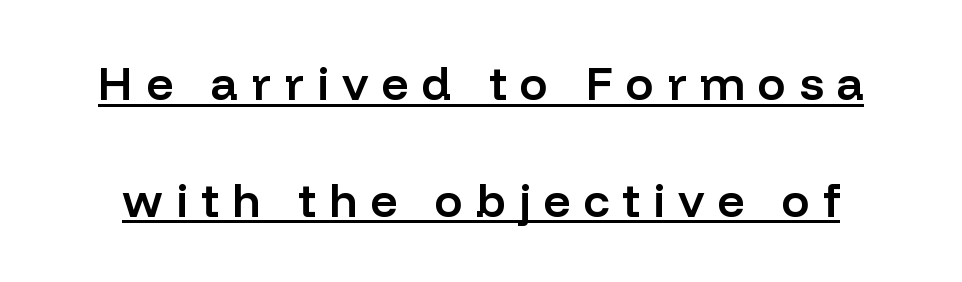
The image shows 47 px semibold sans-serif type, upright; set loose line spacing (2.48x), unusually wide letter spacing (+0.28 em), underlined; low stroke contrast and a medium x-height.
